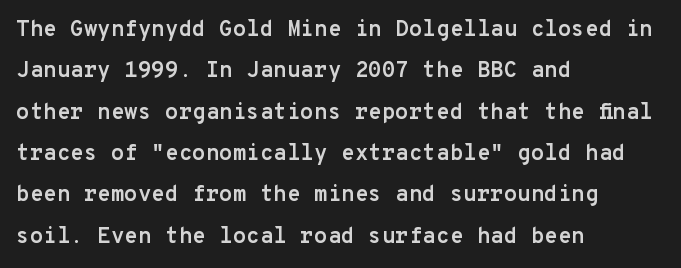
The image shows 22 px bold type, upright; set left-aligned, line spacing 1.88x, normal letter spacing, not underlined.
